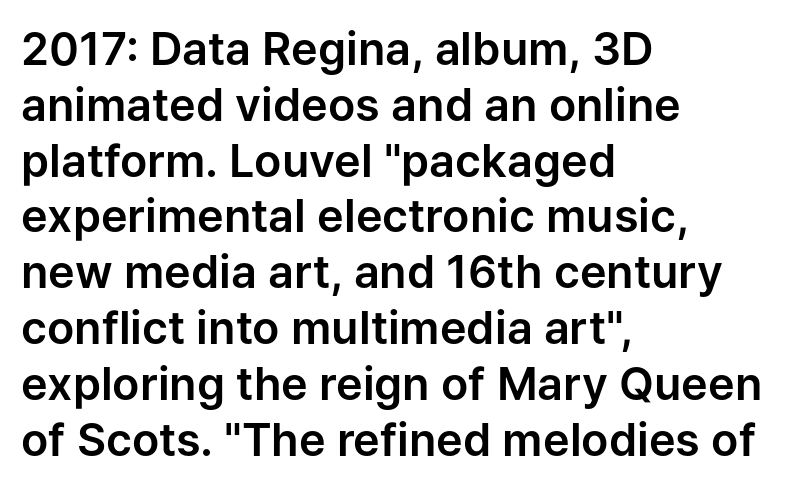
The image shows 45 px sans-serif type, upright; set left-aligned, line spacing 1.24x, normal letter spacing, not underlined; low stroke contrast and a medium x-height.
